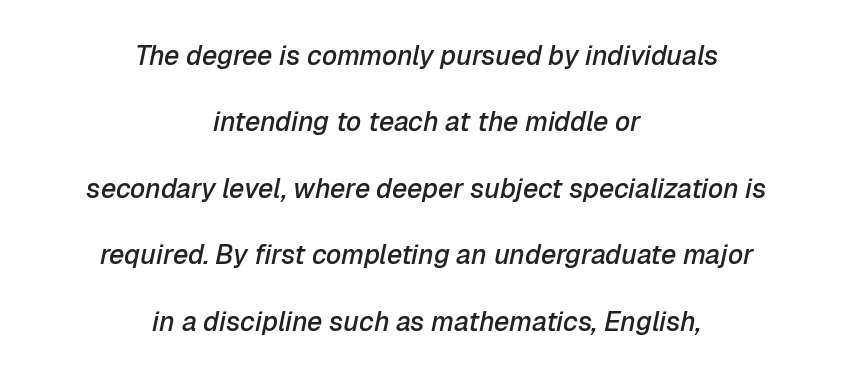
{"italic": "yes", "lean": "right", "slant_degrees": 12, "bold": "semi", "underline": "no", "align": "center", "line_spacing": "loose", "line_spacing_ratio": 2.46, "letter_spacing": "normal", "letter_spacing_em": 0.0, "glyph_px": 27}
